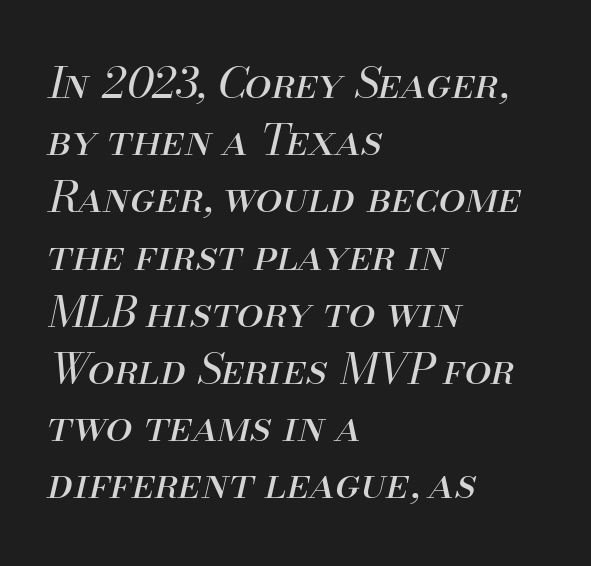
If you drew a ruler down the left edge, every line would touch it. This is not heavy type; no bold has been used. Do the characters align in a grid? No, the font is proportional. Type without underlining. The rendering keeps characters at their native spacing.
